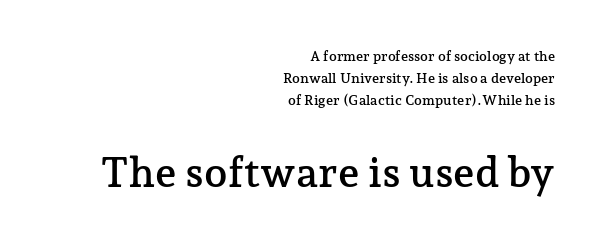
The image shows 42 px serif type, upright; set right-aligned, normal line spacing (1.58x), normal letter spacing, not underlined; the second (bottom) block is 3.0x larger; low stroke contrast and a medium x-height.
